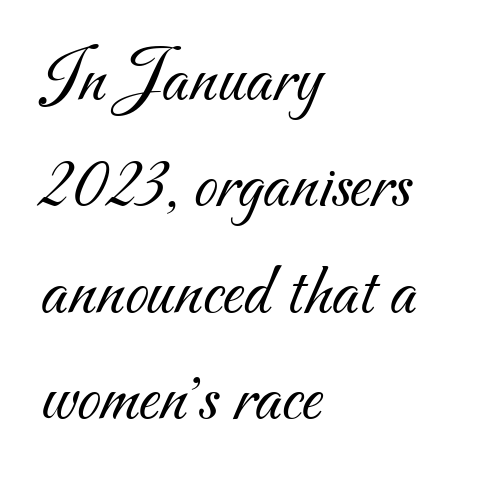
{"serif": "no", "bold": "no", "weight": "light", "width": "normal", "stroke_contrast": "medium", "x_height": "small", "monospaced": "no", "underline": "no", "align": "left", "line_spacing": "normal", "line_spacing_ratio": 1.42, "letter_spacing": "normal", "letter_spacing_em": 0.0, "glyph_px": 75}
